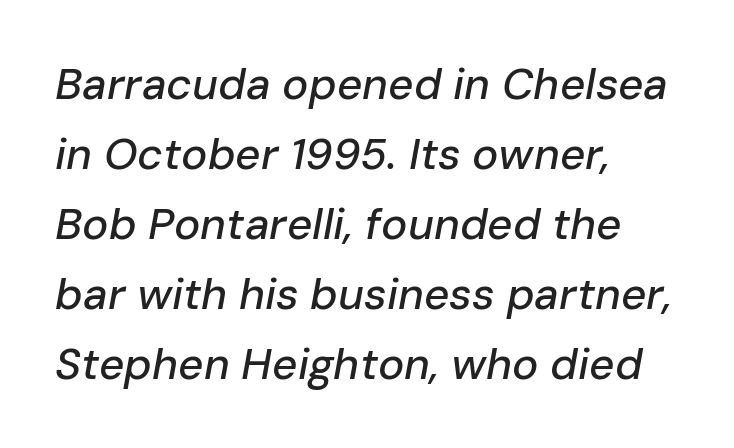
A normal amount of white space separates one row of letters from the next. Does the copy run flush right? No — it runs flush left. Inter-character spacing is left at the font's built-in metrics. Underline: absent.
